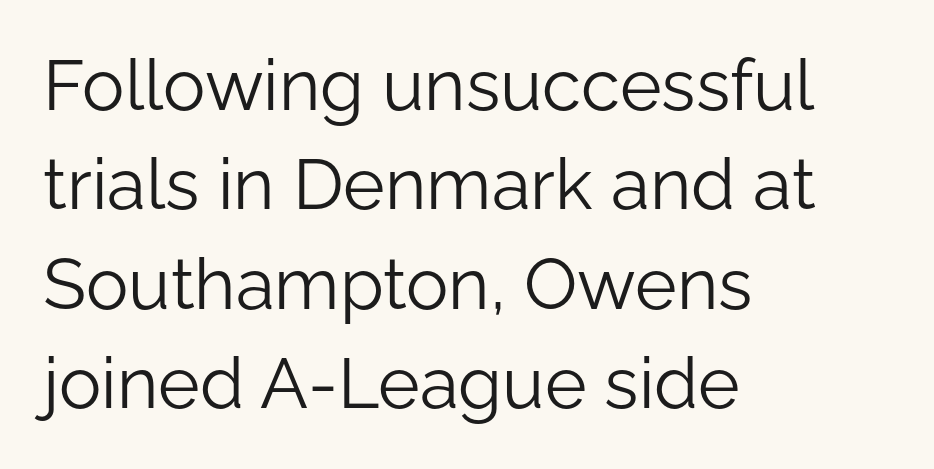
{"serif": "no", "italic": "no", "bold": "no", "weight": "light", "width": "normal", "stroke_contrast": "low", "x_height": "medium", "monospaced": "no", "underline": "no", "align": "left", "line_spacing": "normal", "line_spacing_ratio": 1.4, "letter_spacing": "normal", "letter_spacing_em": 0.0, "glyph_px": 71}
